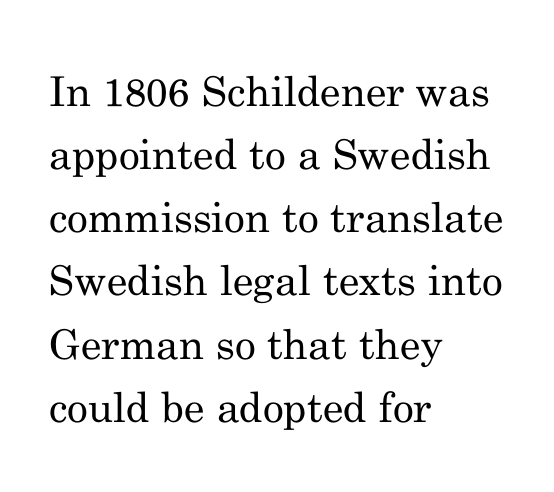
The specimen reads as upright at a glance. These glyphs show unthickened strokes, regular width or finer. The leading is moderate, giving the passage an even texture. The passage shown is typed in a proportional face where columns would drift.
